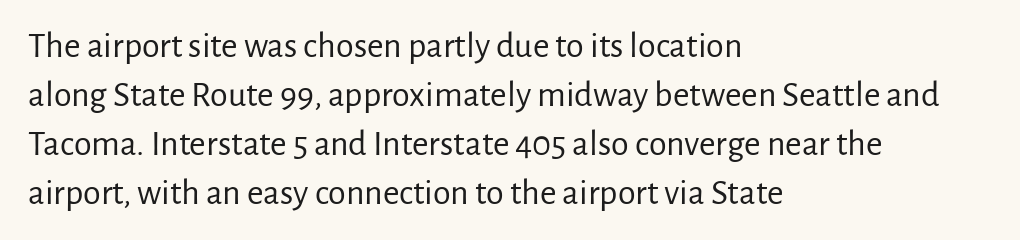
{"serif": "no", "italic": "no", "bold": "no", "weight": "regular", "width": "normal", "stroke_contrast": "low", "x_height": "medium", "monospaced": "no", "underline": "no", "align": "left", "line_spacing": "normal", "line_spacing_ratio": 1.36, "letter_spacing": "normal", "letter_spacing_em": 0.0, "glyph_px": 36}
